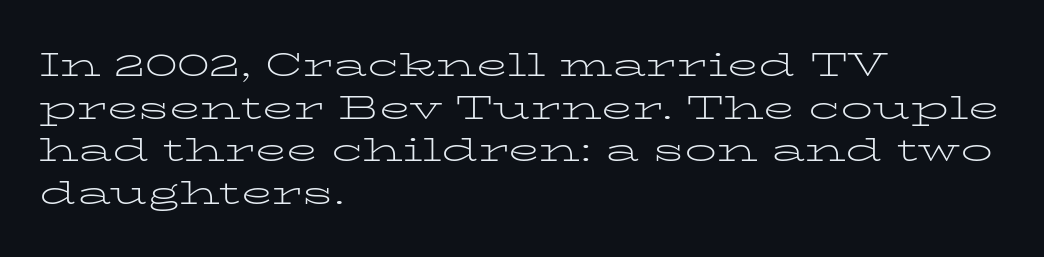
Q: Is the text bold? A: No.
Q: Is the text italic (slanted)? A: No, it is upright.
Q: Is the typeface a serif or a sans-serif typeface? A: Serif.
Q: Is the text underlined? A: No.
Q: How is the paragraph aligned? A: Left-aligned.
Q: Is the spacing between letters normal or unusually wide? A: Normal.
Q: Is the spacing between lines tight, normal or loose? A: Normal.
Q: Width (condensed, normal, or wide)? A: Wide.
Q: Stroke contrast? A: Low.
Q: x-height? A: Medium.
Q: Monospaced? A: No.
